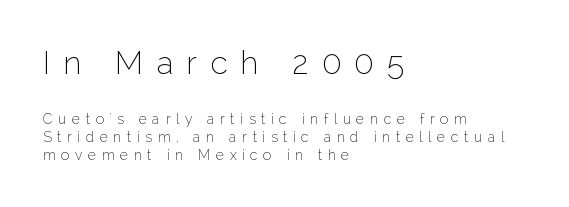
A student would notice the top passage is typeset larger than what follows. The face used here is rendered with a markedly widened letterfit. No word sits above an underline. Vertical spacing — default.
